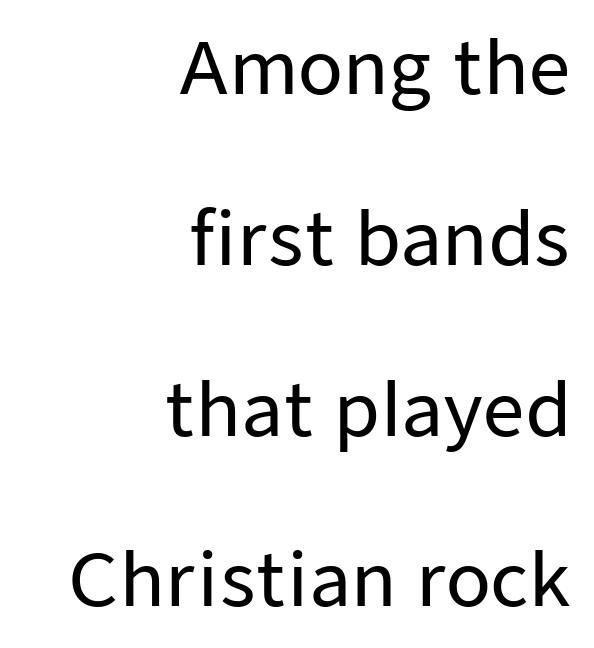
{"serif": "no", "italic": "no", "width": "normal", "stroke_contrast": "low", "x_height": "medium", "monospaced": "no", "underline": "no", "align": "right", "line_spacing": "loose", "line_spacing_ratio": 2.34, "letter_spacing": "normal", "letter_spacing_em": 0.0, "glyph_px": 73}
